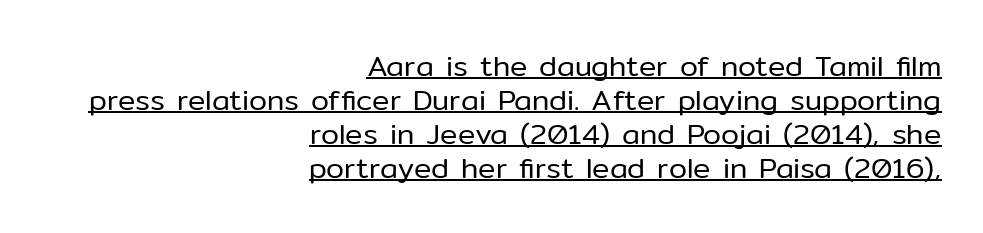
Q: Is the text bold? A: No.
Q: Is the text italic (slanted)? A: No, it is upright.
Q: Is the typeface a serif or a sans-serif typeface? A: Sans-serif.
Q: Is the text underlined? A: Yes.
Q: How is the paragraph aligned? A: Right-aligned.
Q: Is the spacing between letters normal or unusually wide? A: Normal.
Q: Width (condensed, normal, or wide)? A: Normal.
Q: Stroke contrast? A: Low.
Q: x-height? A: Medium.
Q: Monospaced? A: No.
